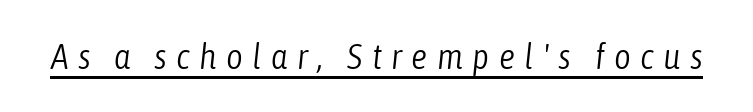
The image shows 36 px light, condensed type, italic (leaning right); set unusually wide letter spacing (+0.26 em), underlined; low stroke contrast and a medium x-height.
